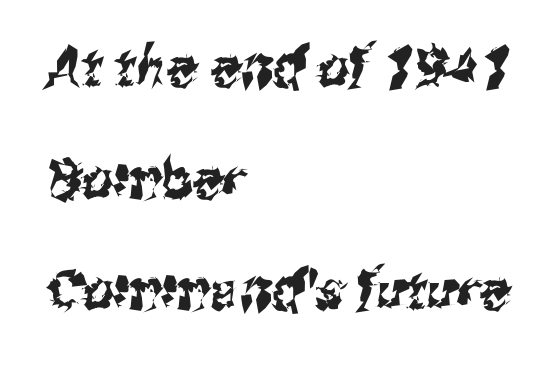
Q: Is the typeface a serif or a sans-serif typeface? A: Sans-serif.
Q: Is the text underlined? A: No.
Q: How is the paragraph aligned? A: Left-aligned.
Q: Is the spacing between letters normal or unusually wide? A: Normal.
Q: Is the spacing between lines tight, normal or loose? A: Loose.
Q: Width (condensed, normal, or wide)? A: Condensed.
Q: Stroke contrast? A: Medium.
Q: x-height? A: Medium.
Q: Monospaced? A: No.
